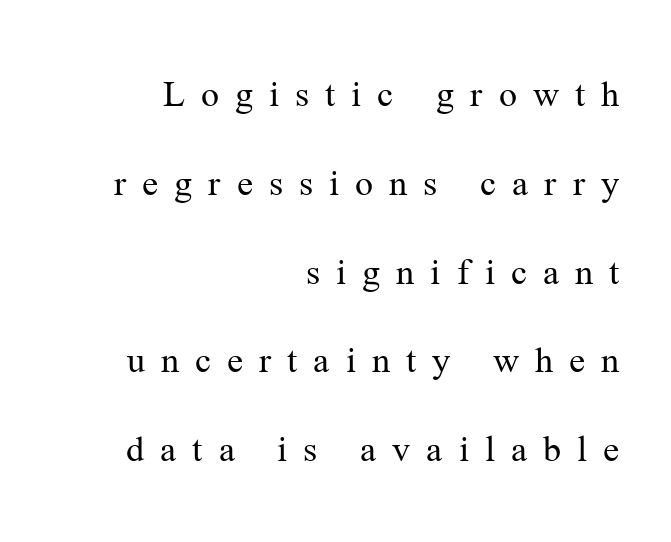
These lines are rendered in a variable-pitch font. The glyphs are unaccompanied by any horizontal stroke below them. A typesetter would call this heavily tracked-out type. On a weight scale, this lands at 450 or below. The passage is arranged like a letterhead date or caption credit — flush right.
